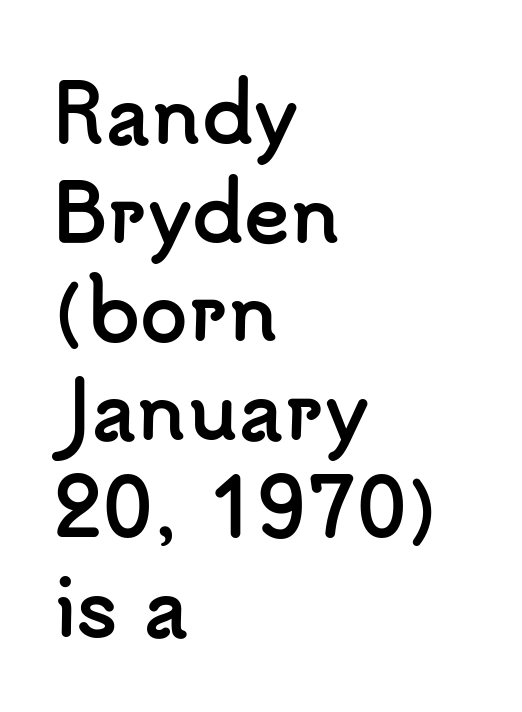
These lines keep a tight, regular rhythm from letter to letter. Normally led — the rows are evenly, conventionally spaced. Leftover space on each line is placed entirely after the last word. A typesetter would call this proportional, since set widths differ per character. Posture: vertical. Descenders hang freely into open space.
